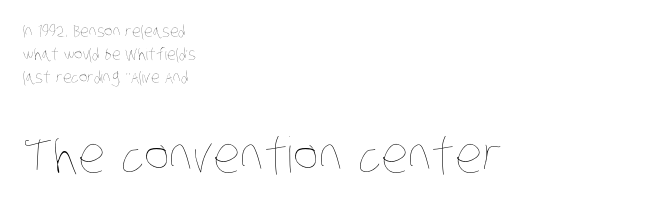
{"bold": "no", "weight": "thin", "width": "condensed", "stroke_contrast": "low", "x_height": "large", "monospaced": "no", "underline": "no", "align": "left", "line_spacing": "normal", "line_spacing_ratio": 1.43, "letter_spacing": "normal", "letter_spacing_em": 0.0, "larger_block": "second", "size_ratio": 3.06, "glyph_px": 49}
